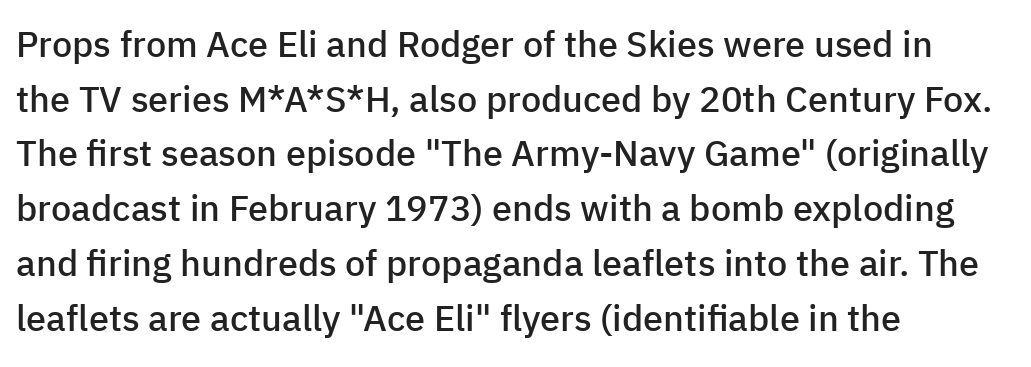
The image shows 36 px semibold sans-serif type, upright; set left-aligned, normal line spacing (1.52x), normal letter spacing, not underlined; low stroke contrast and a medium x-height.
